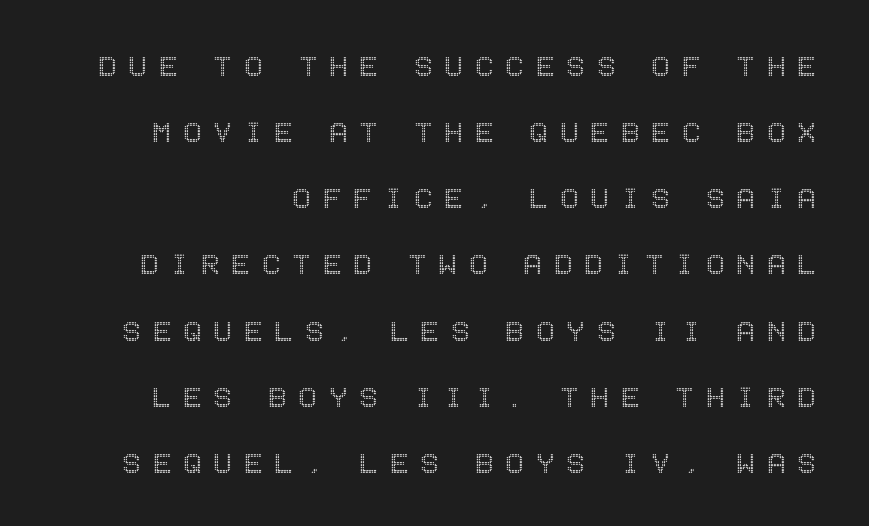
Q: Is the text italic (slanted)? A: No, it is upright.
Q: Is the text underlined? A: No.
Q: Is the spacing between letters normal or unusually wide? A: Unusually wide.
Q: Width (condensed, normal, or wide)? A: Condensed.
Q: x-height? A: Large.
